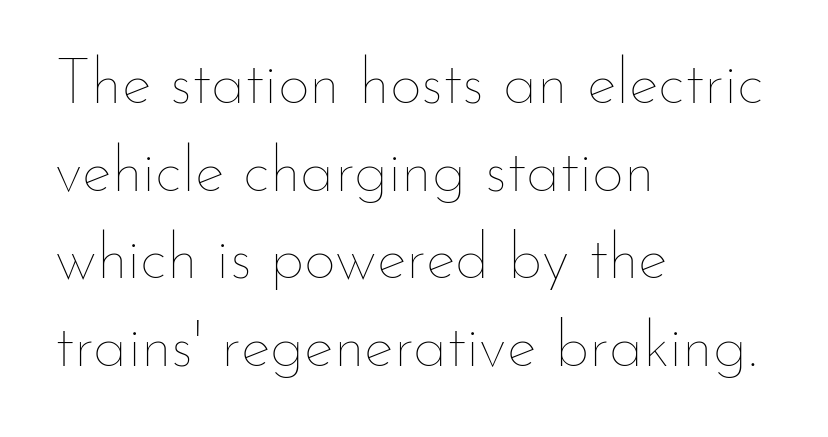
{"italic": "no", "bold": "no", "weight": "thin", "width": "normal", "stroke_contrast": "low", "x_height": "small", "monospaced": "no", "underline": "no", "align": "left", "line_spacing": "normal", "line_spacing_ratio": 1.39, "letter_spacing": "normal", "letter_spacing_em": 0.0, "glyph_px": 63}
